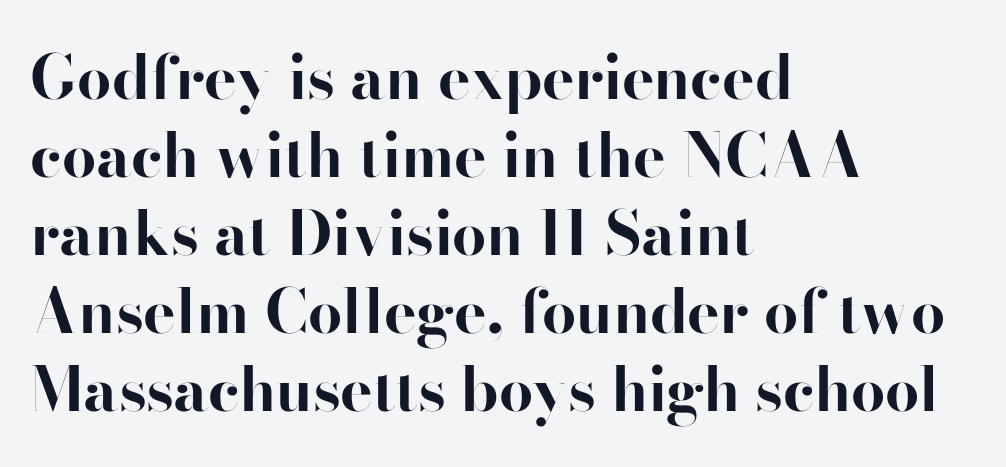
The image shows 61 px bold sans-serif type, upright; set left-aligned, normal line spacing (1.28x), normal letter spacing, not underlined; high stroke contrast and a small x-height.
